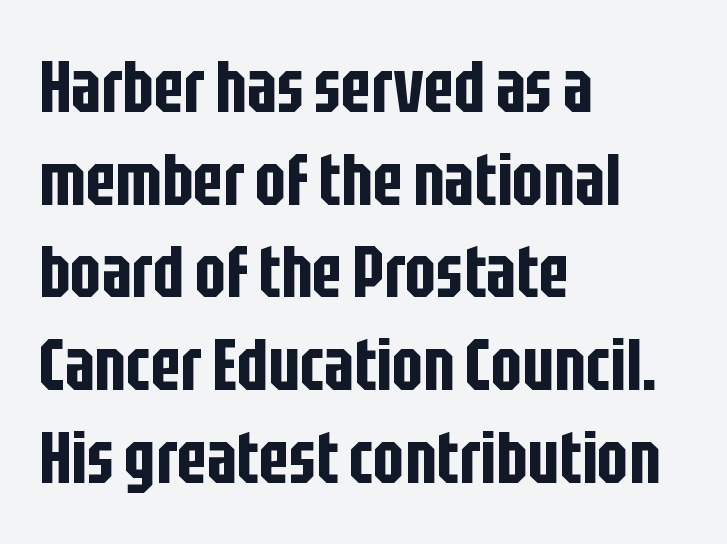
The glyphs are unaccompanied by any horizontal stroke below them. In CSS terms this would be text-align: left. The horizontal fit of the characters is conventional and even. Vertical spacing — default. The letters advance in unequal steps, a hallmark of proportional type.
